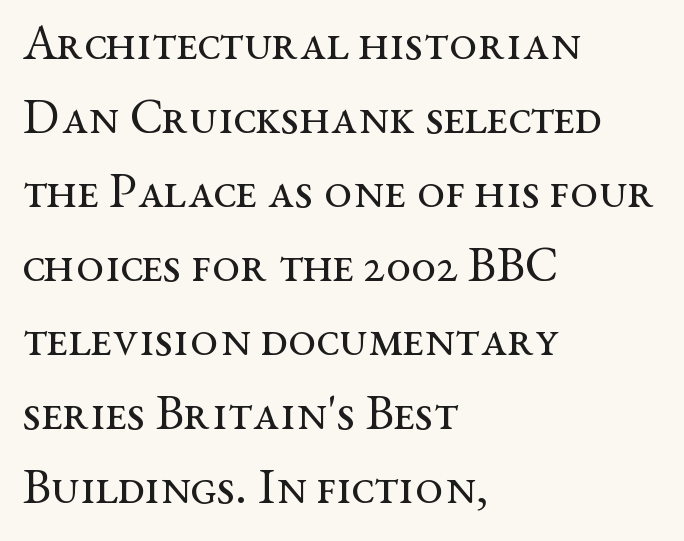
Q: Is the text bold? A: No.
Q: Is the text italic (slanted)? A: No, it is upright.
Q: Is the typeface a serif or a sans-serif typeface? A: Serif.
Q: Is the text underlined? A: No.
Q: How is the paragraph aligned? A: Left-aligned.
Q: Is the spacing between letters normal or unusually wide? A: Normal.
Q: Is the spacing between lines tight, normal or loose? A: Normal.
Q: Width (condensed, normal, or wide)? A: Wide.
Q: Stroke contrast? A: Medium.
Q: x-height? A: Medium.
Q: Monospaced? A: No.
